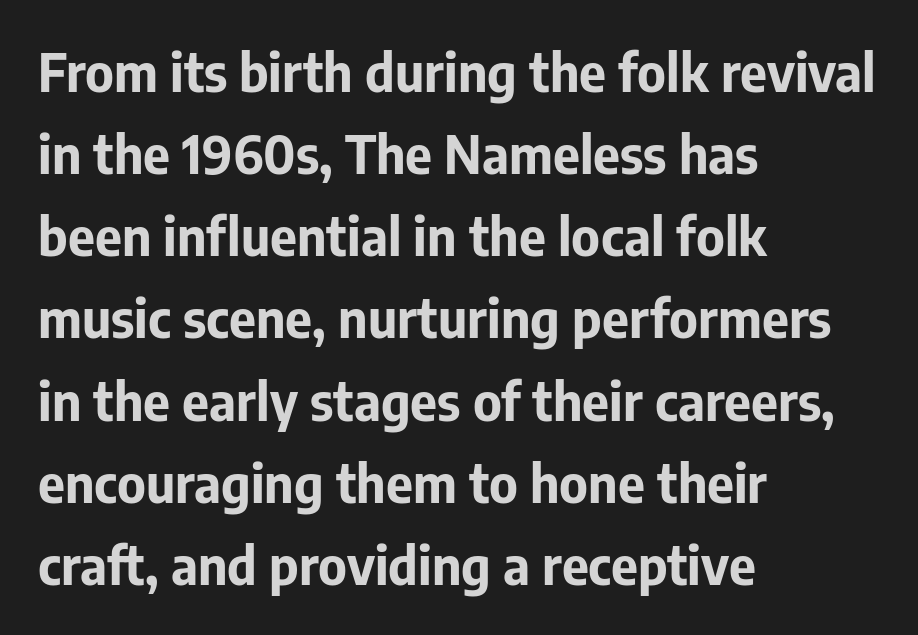
Q: Is the text bold? A: Yes.
Q: Is the text italic (slanted)? A: No, it is upright.
Q: Is the typeface a serif or a sans-serif typeface? A: Sans-serif.
Q: Is the text underlined? A: No.
Q: How is the paragraph aligned? A: Left-aligned.
Q: Is the spacing between letters normal or unusually wide? A: Normal.
Q: Is the spacing between lines tight, normal or loose? A: Normal.
Q: Width (condensed, normal, or wide)? A: Normal.
Q: Stroke contrast? A: Low.
Q: x-height? A: Medium.
Q: Monospaced? A: No.
